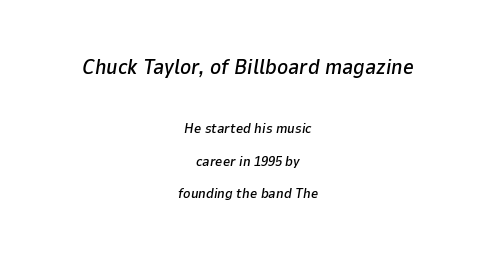
{"italic": "yes", "lean": "right", "slant_degrees": 9, "underline": "no", "align": "center", "line_spacing": "loose", "line_spacing_ratio": 2.34, "letter_spacing": "normal", "letter_spacing_em": 0.0, "larger_block": "first", "size_ratio": 1.5, "glyph_px": 21}
